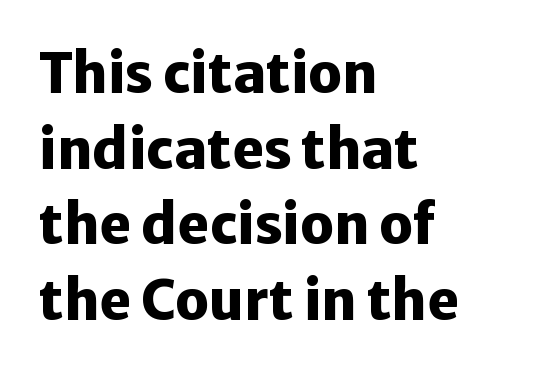
The image shows 54 px heavy sans-serif type, upright; set left-aligned, normal line spacing (1.4x), normal letter spacing, not underlined; low stroke contrast and a medium x-height.
